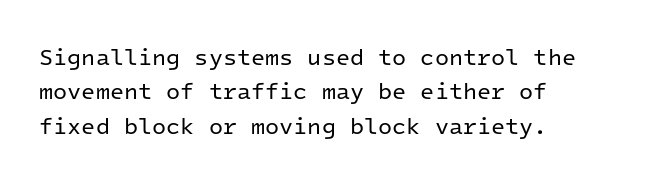
Q: Is the text bold? A: No.
Q: Is the text italic (slanted)? A: No, it is upright.
Q: Is the text underlined? A: No.
Q: How is the paragraph aligned? A: Left-aligned.
Q: Is the spacing between letters normal or unusually wide? A: Normal.
Q: Is the spacing between lines tight, normal or loose? A: Normal.
